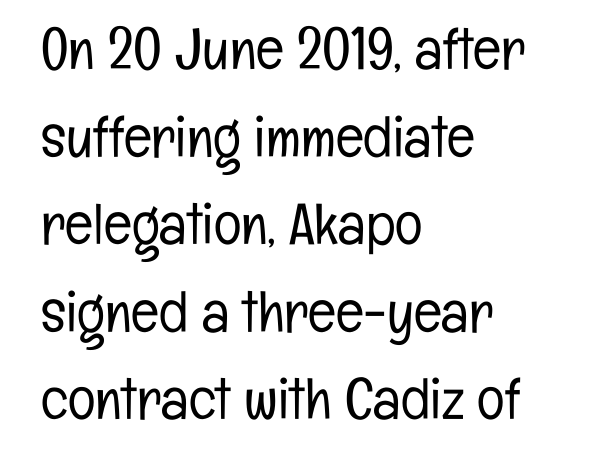
The image shows 58 px light, condensed sans-serif type, upright; set left-aligned, normal line spacing (1.51x), normal letter spacing, not underlined; low stroke contrast and a medium x-height.
